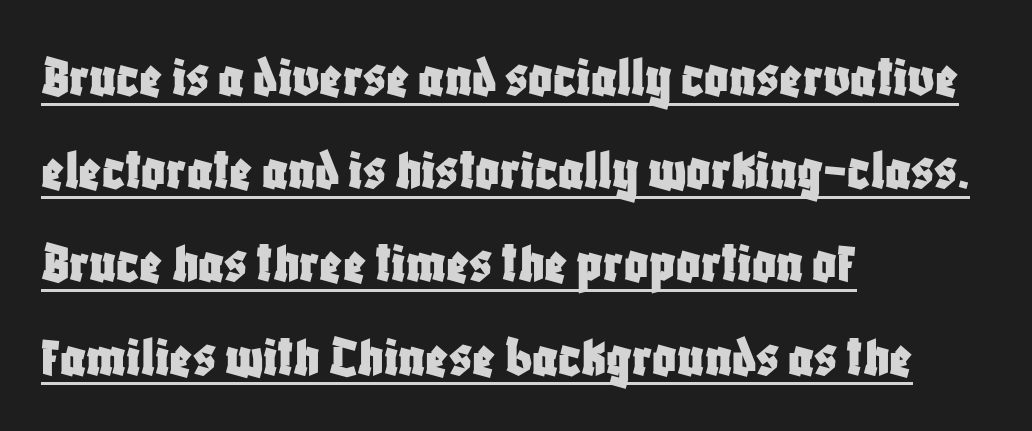
{"serif": "no", "italic": "no", "width": "condensed", "stroke_contrast": "low", "x_height": "large", "monospaced": "no", "underline": "yes", "align": "left", "line_spacing": "normal", "line_spacing_ratio": 1.58, "letter_spacing": "normal", "letter_spacing_em": 0.0, "glyph_px": 59}
